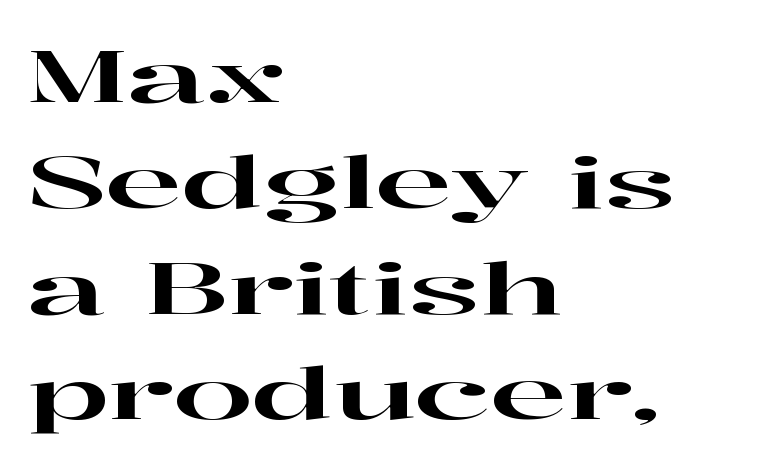
Q: Is the text italic (slanted)? A: No, it is upright.
Q: Is the typeface a serif or a sans-serif typeface? A: Serif.
Q: Is the text underlined? A: No.
Q: How is the paragraph aligned? A: Left-aligned.
Q: Is the spacing between letters normal or unusually wide? A: Normal.
Q: Is the spacing between lines tight, normal or loose? A: Normal.
Q: Width (condensed, normal, or wide)? A: Wide.
Q: Stroke contrast? A: High.
Q: x-height? A: Medium.
Q: Monospaced? A: No.
